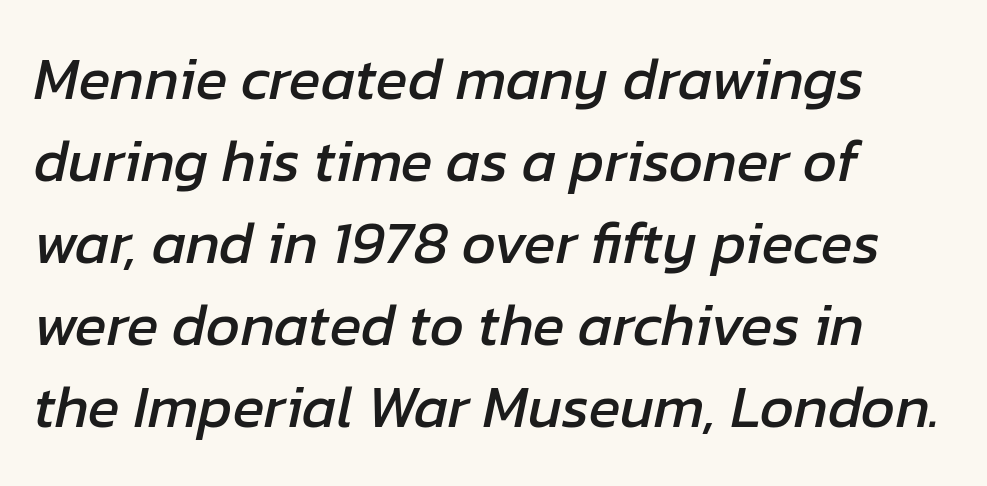
{"italic": "yes", "lean": "right", "slant_degrees": 12, "width": "normal", "stroke_contrast": "low", "x_height": "medium", "monospaced": "no", "underline": "no", "align": "left", "line_spacing": "normal", "line_spacing_ratio": 1.39, "letter_spacing": "normal", "letter_spacing_em": 0.0, "glyph_px": 59}
